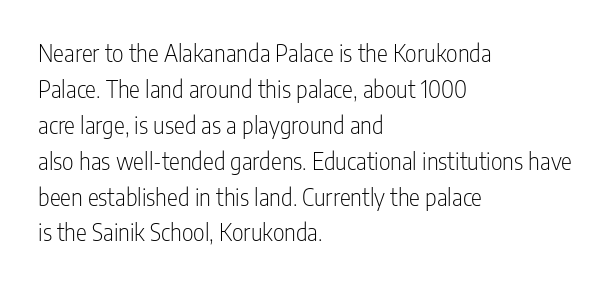
{"italic": "no", "bold": "no", "underline": "no", "align": "left", "line_spacing": "normal", "line_spacing_ratio": 1.56, "letter_spacing": "normal", "letter_spacing_em": 0.0, "glyph_px": 23}
